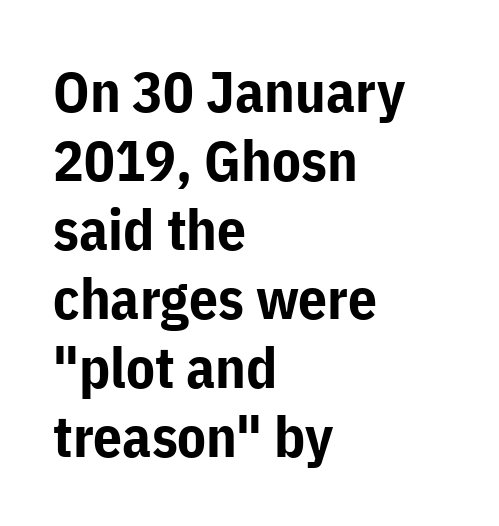
{"serif": "no", "italic": "no", "bold": "yes", "weight": "bold", "width": "normal", "stroke_contrast": "low", "x_height": "medium", "monospaced": "no", "underline": "no", "align": "left", "line_spacing_ratio": 1.21, "letter_spacing": "normal", "letter_spacing_em": 0.0, "glyph_px": 57}
